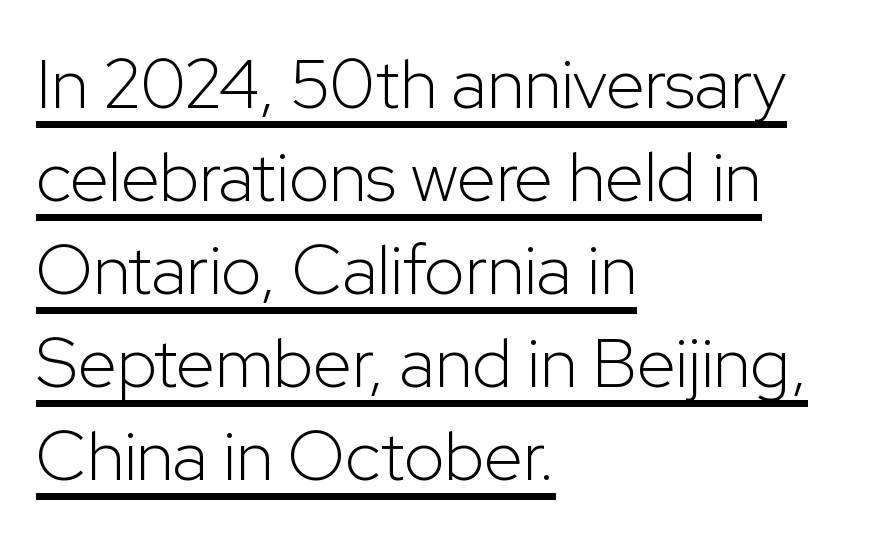
{"serif": "no", "italic": "no", "bold": "no", "weight": "light", "width": "normal", "stroke_contrast": "low", "x_height": "medium", "monospaced": "no", "underline": "yes", "align": "left", "line_spacing": "normal", "line_spacing_ratio": 1.33, "letter_spacing": "normal", "letter_spacing_em": 0.0, "glyph_px": 70}
